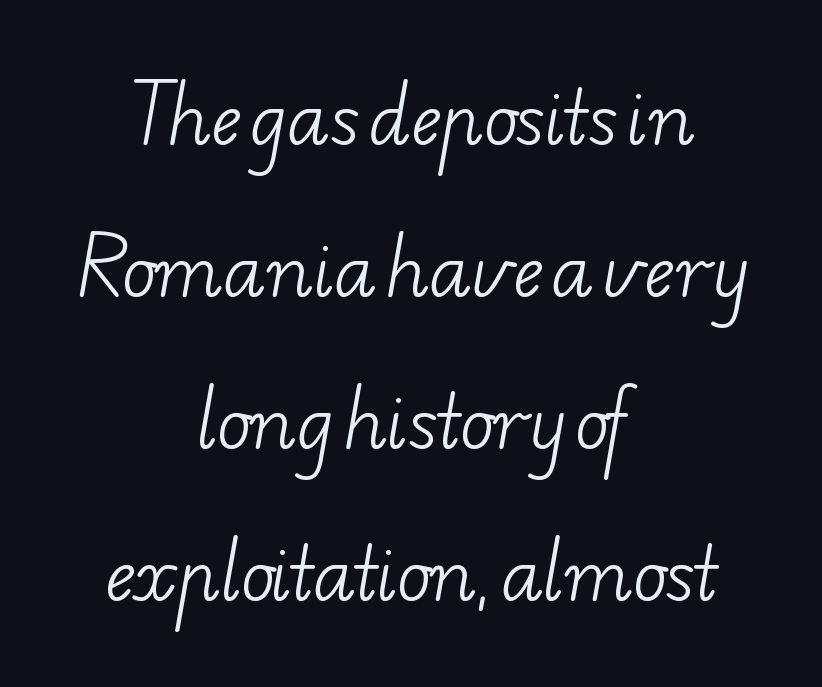
Character widths vary here, with narrow letters taking less room than wide ones. You can tell from the footed stems that serif type was used. One glance says open: line gaps are wider than usual. Leftover space on each line is divided equally before and after the words. Type without underlining.
